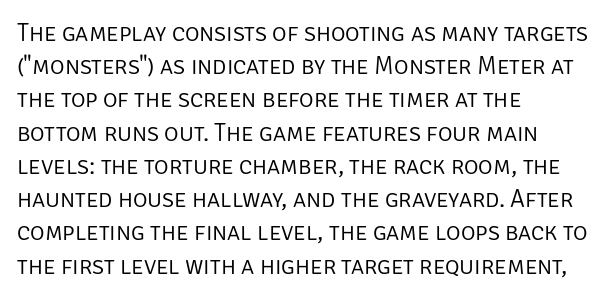
These lines sit exactly where default settings would place them. Decoration check: the copy has no underline. The typeface has the unassuming heft of standard copy or less. Horizontal alignment here is leftward, the default for most running prose.
